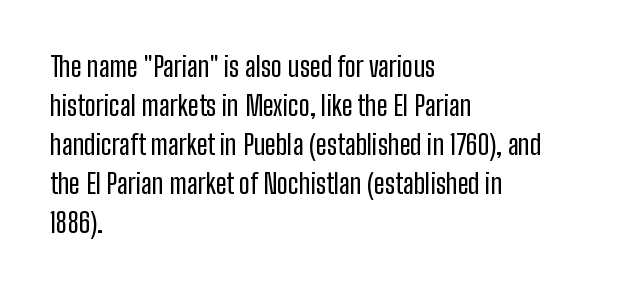
This block has exactly the height ordinary leading produces. The specimen reads as upright at a glance. Letters rest on an invisible, unmarked baseline. Compared with typical body copy, the letter spacing here is the same.
